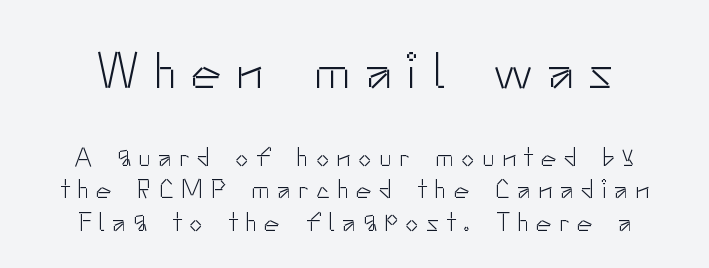
Q: Is the text bold? A: No.
Q: Is the text italic (slanted)? A: No, it is upright.
Q: Is the typeface a serif or a sans-serif typeface? A: Sans-serif.
Q: Is the text underlined? A: No.
Q: Is the spacing between letters normal or unusually wide? A: Unusually wide.
Q: Is the spacing between lines tight, normal or loose? A: Normal.
Q: Which block of text is set in a larger size, the first (top) or the second (bottom)? A: The first (top) one.
Q: Width (condensed, normal, or wide)? A: Normal.
Q: Stroke contrast? A: Low.
Q: x-height? A: Small.
Q: Monospaced? A: No.
